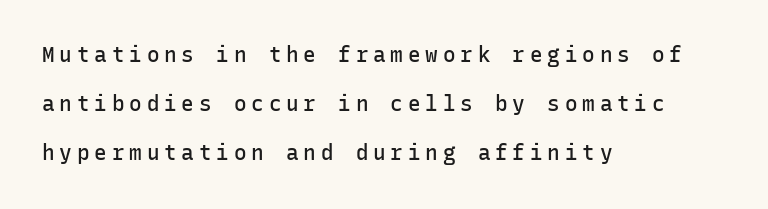
{"italic": "no", "bold": "semi", "underline": "no", "align": "left", "line_spacing": "loose", "line_spacing_ratio": 2.34, "letter_spacing": "wide", "letter_spacing_em": 0.23, "glyph_px": 21}
